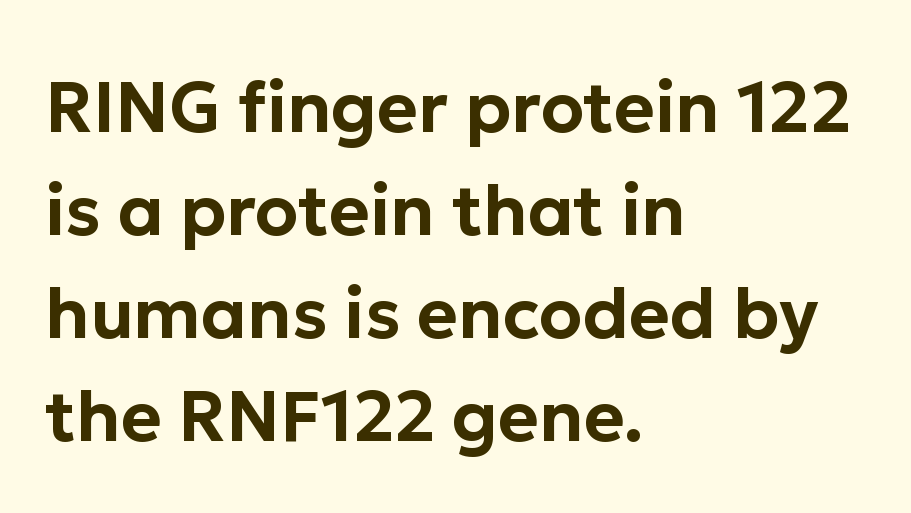
{"serif": "no", "italic": "no", "width": "normal", "stroke_contrast": "low", "x_height": "medium", "monospaced": "no", "underline": "no", "align": "left", "line_spacing": "normal", "line_spacing_ratio": 1.47, "letter_spacing": "normal", "letter_spacing_em": 0.0, "glyph_px": 70}
